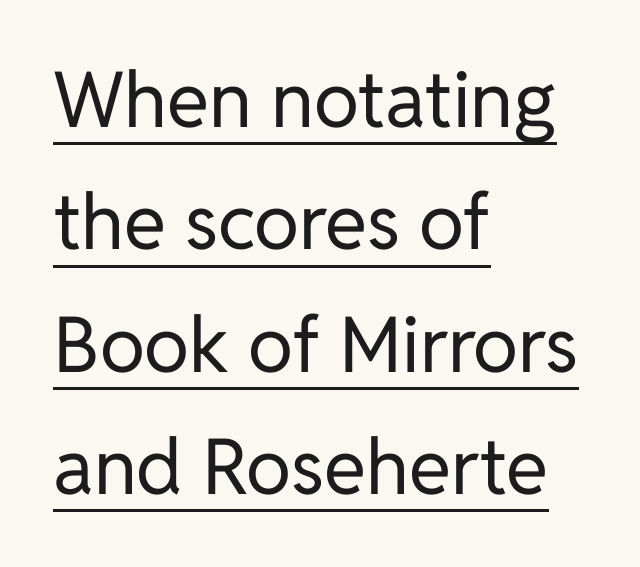
The image shows 77 px regular-weight sans-serif type, upright; set left-aligned, normal line spacing (1.59x), normal letter spacing, underlined; low stroke contrast and a medium x-height.
